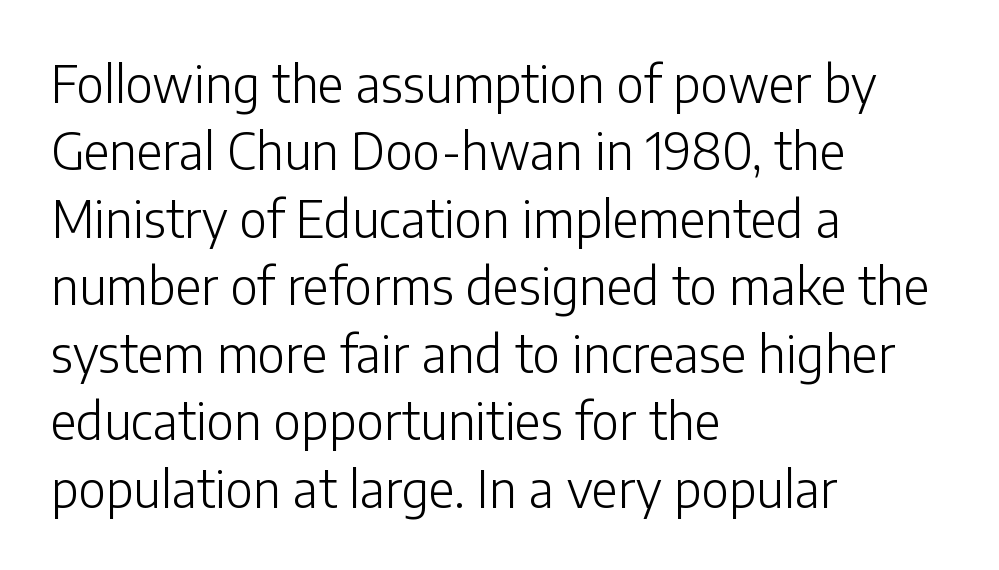
Q: Is the text bold? A: No.
Q: Is the text italic (slanted)? A: No, it is upright.
Q: Is the typeface a serif or a sans-serif typeface? A: Sans-serif.
Q: Is the text underlined? A: No.
Q: How is the paragraph aligned? A: Left-aligned.
Q: Is the spacing between letters normal or unusually wide? A: Normal.
Q: Is the spacing between lines tight, normal or loose? A: Normal.
Q: Width (condensed, normal, or wide)? A: Normal.
Q: Stroke contrast? A: Low.
Q: x-height? A: Medium.
Q: Monospaced? A: No.
